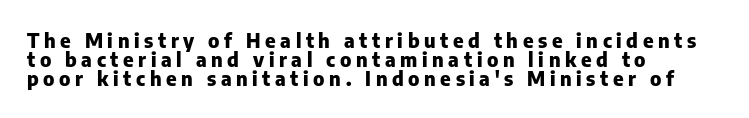
Q: Is the text bold? A: Yes.
Q: Is the text italic (slanted)? A: No, it is upright.
Q: Is the text underlined? A: No.
Q: How is the paragraph aligned? A: Left-aligned.
Q: Is the spacing between letters normal or unusually wide? A: Unusually wide.
Q: Is the spacing between lines tight, normal or loose? A: Tight.
